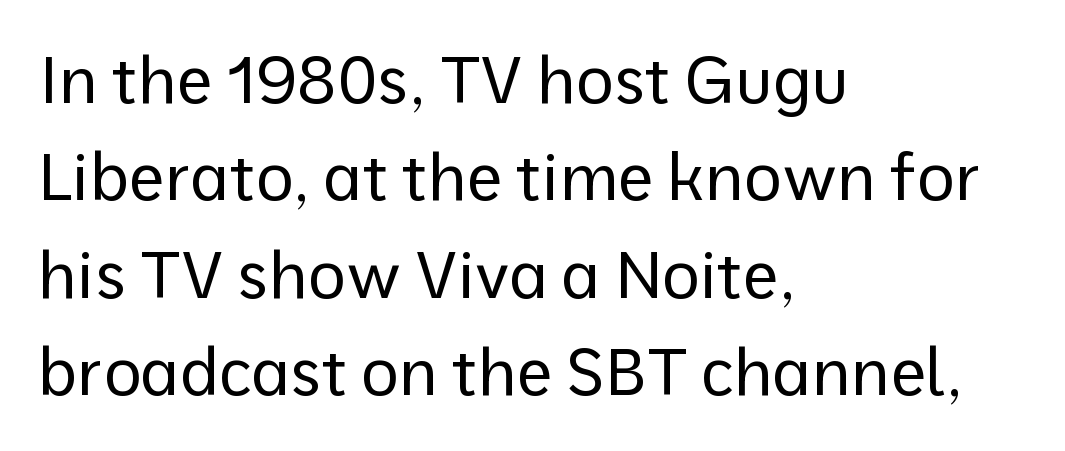
Q: Is the text bold? A: No.
Q: Is the text italic (slanted)? A: No, it is upright.
Q: Is the typeface a serif or a sans-serif typeface? A: Sans-serif.
Q: Is the text underlined? A: No.
Q: How is the paragraph aligned? A: Left-aligned.
Q: Is the spacing between letters normal or unusually wide? A: Normal.
Q: Is the spacing between lines tight, normal or loose? A: Normal.
Q: Width (condensed, normal, or wide)? A: Normal.
Q: Stroke contrast? A: Low.
Q: x-height? A: Medium.
Q: Monospaced? A: No.
